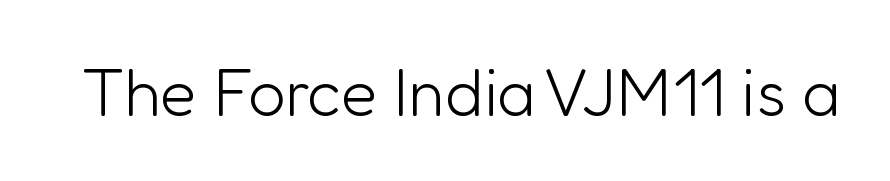
The image shows 66 px light sans-serif type, upright; set normal letter spacing, not underlined; low stroke contrast and a medium x-height.
